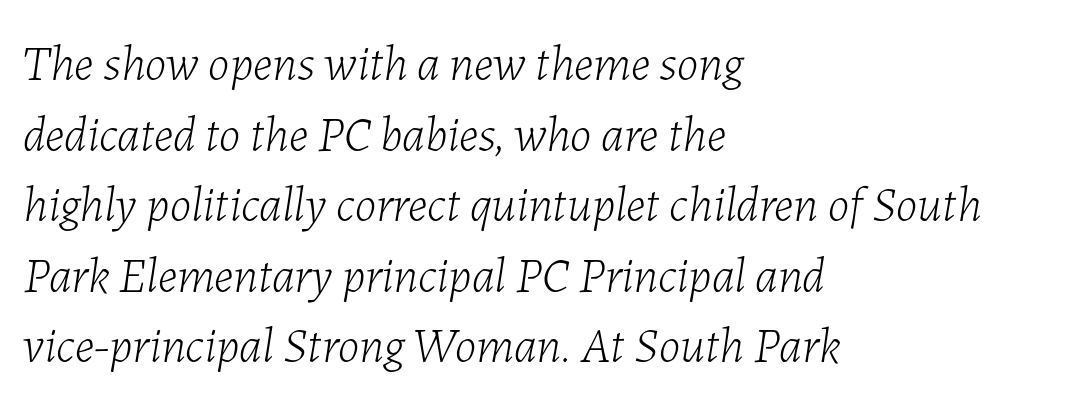
Is the type slanted? Yes — the strokes lean at a clear angle. Leading matches the norm, producing a regular column. Descender tails drop into unmarked territory. The passage shown is typed in a proportional face where columns would drift. Counters stay open thanks to moderate or lighter strokes.
